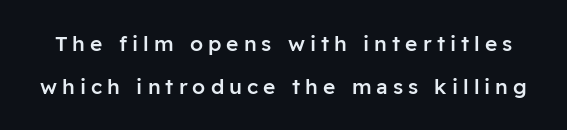
{"italic": "no", "bold": "semi", "underline": "no", "line_spacing": "loose", "line_spacing_ratio": 2.04, "letter_spacing": "wide", "letter_spacing_em": 0.24, "glyph_px": 21}
